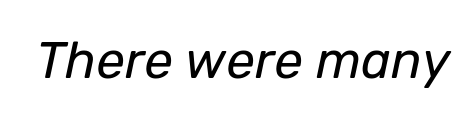
Q: Is the text bold? A: No.
Q: Is the text italic (slanted)? A: Yes, it leans right by about 12 degrees.
Q: Is the text underlined? A: No.
Q: Is the spacing between letters normal or unusually wide? A: Normal.
Q: Width (condensed, normal, or wide)? A: Normal.
Q: Stroke contrast? A: Low.
Q: x-height? A: Medium.
Q: Monospaced? A: No.
